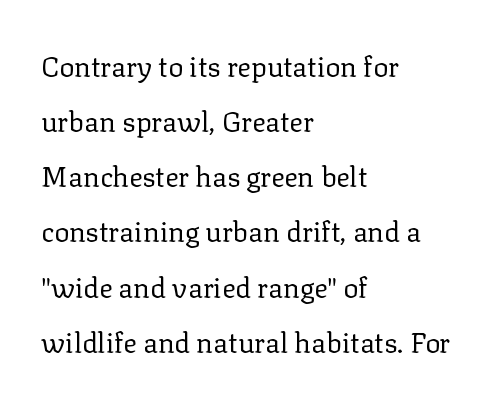
Q: Is the text bold? A: No.
Q: Is the text italic (slanted)? A: No, it is upright.
Q: Is the typeface a serif or a sans-serif typeface? A: Serif.
Q: Is the text underlined? A: No.
Q: How is the paragraph aligned? A: Left-aligned.
Q: Is the spacing between letters normal or unusually wide? A: Normal.
Q: Is the spacing between lines tight, normal or loose? A: Loose.
Q: Width (condensed, normal, or wide)? A: Normal.
Q: Stroke contrast? A: Low.
Q: x-height? A: Medium.
Q: Monospaced? A: No.
